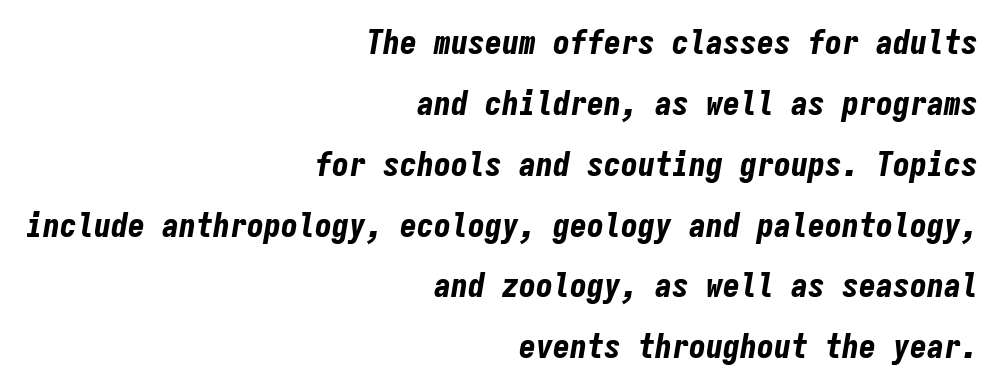
{"italic": "yes", "lean": "right", "slant_degrees": 9, "bold": "yes", "weight": "bold", "width": "condensed", "stroke_contrast": "low", "x_height": "medium", "monospaced": "yes", "underline": "no", "align": "right", "line_spacing_ratio": 1.79, "letter_spacing": "normal", "letter_spacing_em": 0.0, "glyph_px": 34}
